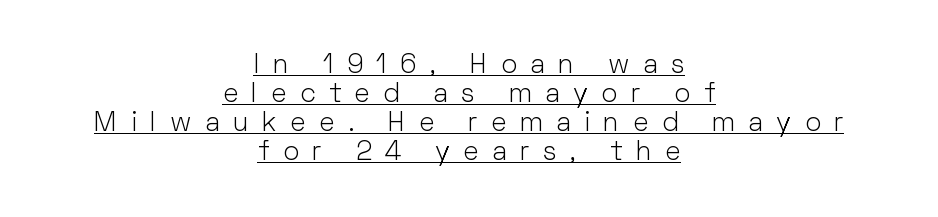
Q: Is the text bold? A: No.
Q: Is the text italic (slanted)? A: No, it is upright.
Q: Is the text underlined? A: Yes.
Q: How is the paragraph aligned? A: Centered.
Q: Is the spacing between letters normal or unusually wide? A: Unusually wide.
Q: Is the spacing between lines tight, normal or loose? A: Tight.
